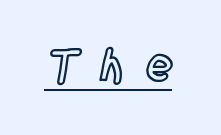
In designer terms, the underline attribute is active on this setting. The letters are spread apart with noticeably loose tracking. Is this a fixed-width face? No — the glyphs have proportional, varying widths.
